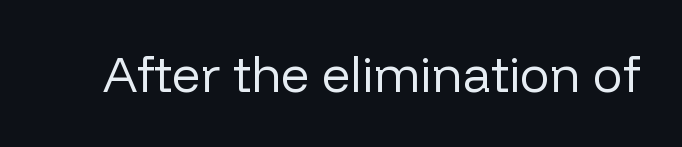
Q: Is the text bold? A: No.
Q: Is the text italic (slanted)? A: No, it is upright.
Q: Is the typeface a serif or a sans-serif typeface? A: Sans-serif.
Q: Is the text underlined? A: No.
Q: Is the spacing between letters normal or unusually wide? A: Normal.
Q: Width (condensed, normal, or wide)? A: Normal.
Q: Stroke contrast? A: Low.
Q: x-height? A: Medium.
Q: Monospaced? A: No.
